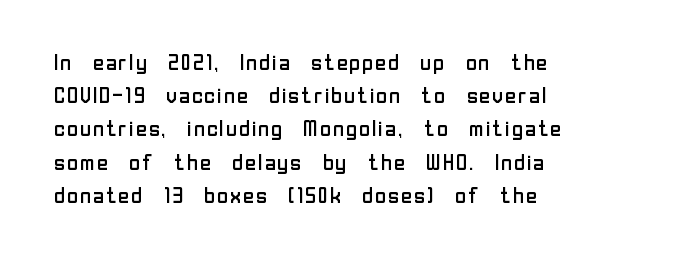
Tall strokes in this sample are plumb rather than angled. Weight: regular or lighter. Tracking value appears to be zero — textbook default spacing. The passage shown stacks its lines at a standard gap. The lines in this sample share a left origin and differ only in where they stop. Anything drawn beneath the words? Only blank space.
